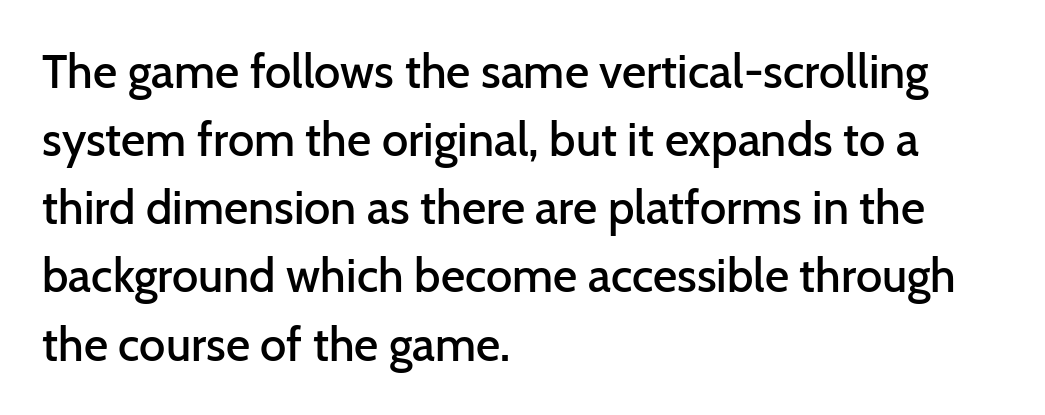
The image shows 47 px semibold sans-serif type, upright; set left-aligned, normal line spacing (1.45x), normal letter spacing, not underlined; low stroke contrast and a medium x-height.
